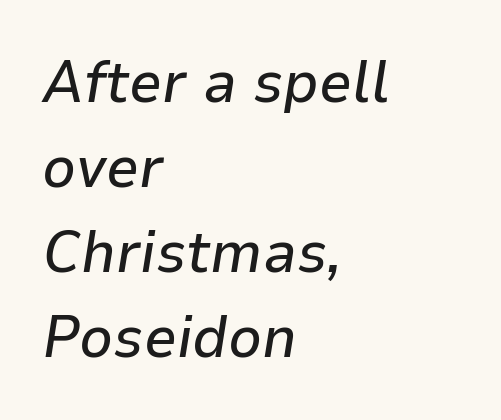
The image shows 59 px text type, italic (leaning right); set left-aligned, normal line spacing (1.44x), normal letter spacing, not underlined; low stroke contrast and a medium x-height.
